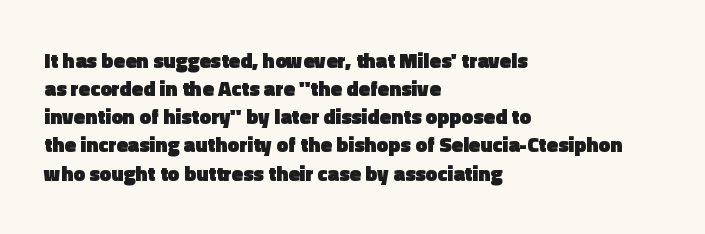
Anything drawn beneath the words? Only blank space. Evenly set lines give the paragraph a standard silhouette. In CSS terms this would be text-align: left. The font's upright variant was chosen for this text. Strokes here are thick enough to call this a true bold.
